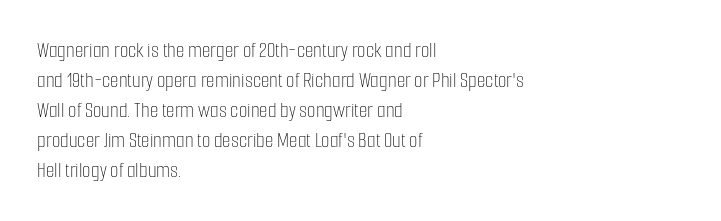
Q: Is the text bold? A: No.
Q: Is the text italic (slanted)? A: No, it is upright.
Q: Is the text underlined? A: No.
Q: How is the paragraph aligned? A: Left-aligned.
Q: Is the spacing between letters normal or unusually wide? A: Normal.
Q: Is the spacing between lines tight, normal or loose? A: Normal.
